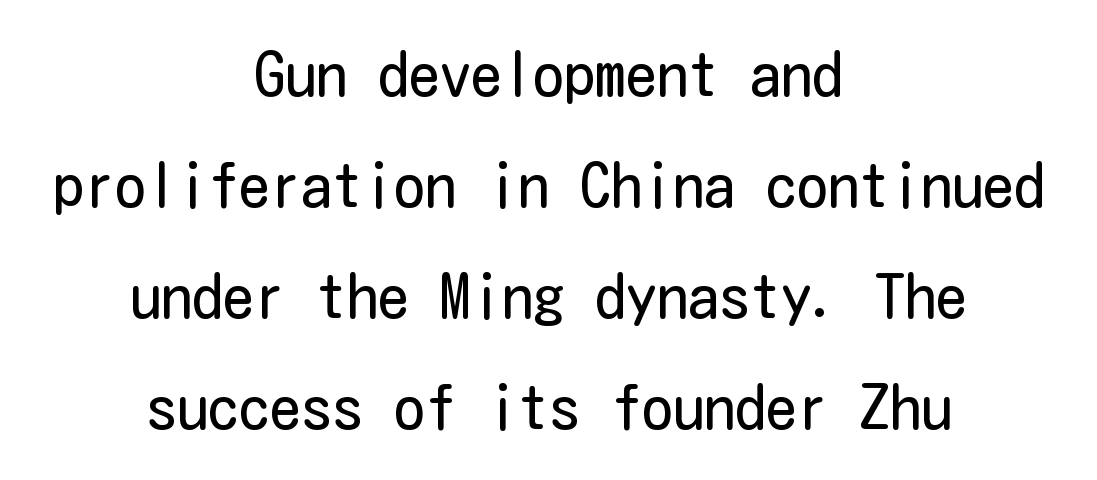
{"serif": "no", "italic": "no", "bold": "no", "weight": "regular", "width": "condensed", "stroke_contrast": "low", "x_height": "medium", "underline": "no", "align": "center", "line_spacing_ratio": 1.79, "letter_spacing": "normal", "letter_spacing_em": 0.0, "glyph_px": 62}
